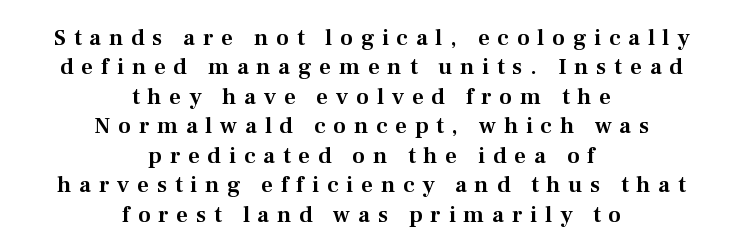
The image shows 23 px text type, upright; set centered, normal line spacing (1.28x), unusually wide letter spacing (+0.34 em), not underlined.
